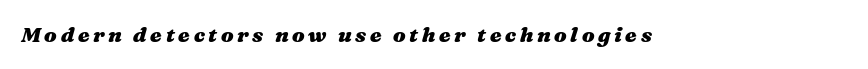
{"italic": "yes", "lean": "right", "slant_degrees": 16, "bold": "yes", "underline": "no", "glyph_px": 21}
